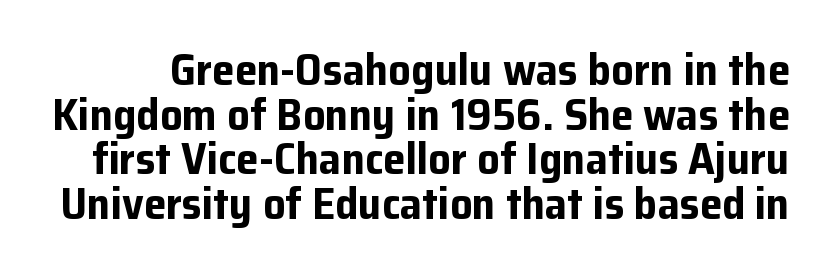
{"serif": "no", "italic": "no", "bold": "yes", "weight": "bold", "width": "normal", "stroke_contrast": "low", "x_height": "medium", "monospaced": "no", "underline": "no", "line_spacing": "tight", "line_spacing_ratio": 0.99, "letter_spacing": "normal", "letter_spacing_em": 0.0, "glyph_px": 45}
